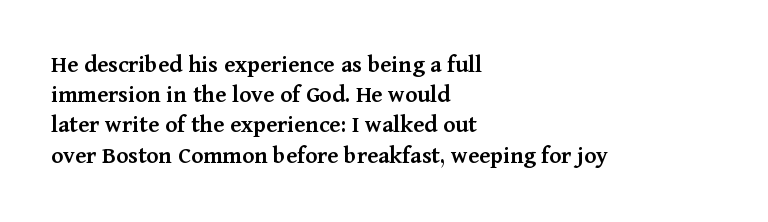
Q: Is the text bold? A: Semi-bold.
Q: Is the text italic (slanted)? A: No, it is upright.
Q: Is the text underlined? A: No.
Q: How is the paragraph aligned? A: Left-aligned.
Q: Is the spacing between letters normal or unusually wide? A: Normal.
